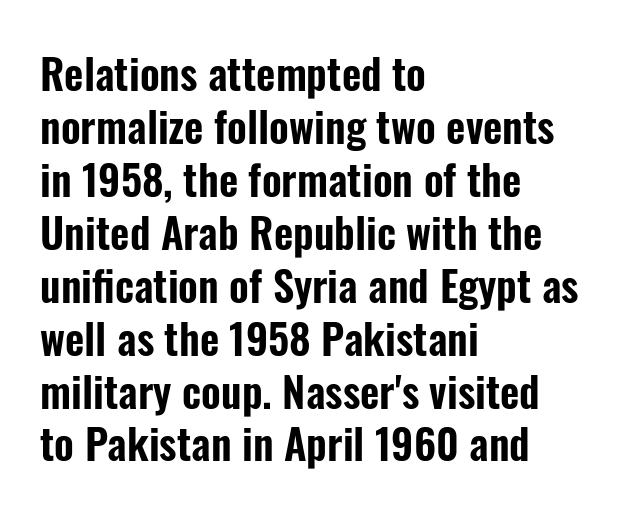
Q: Is the text italic (slanted)? A: No, it is upright.
Q: Is the typeface a serif or a sans-serif typeface? A: Sans-serif.
Q: Is the text underlined? A: No.
Q: How is the paragraph aligned? A: Left-aligned.
Q: Is the spacing between letters normal or unusually wide? A: Normal.
Q: Is the spacing between lines tight, normal or loose? A: Normal.
Q: Width (condensed, normal, or wide)? A: Condensed.
Q: Stroke contrast? A: Low.
Q: x-height? A: Medium.
Q: Monospaced? A: No.
